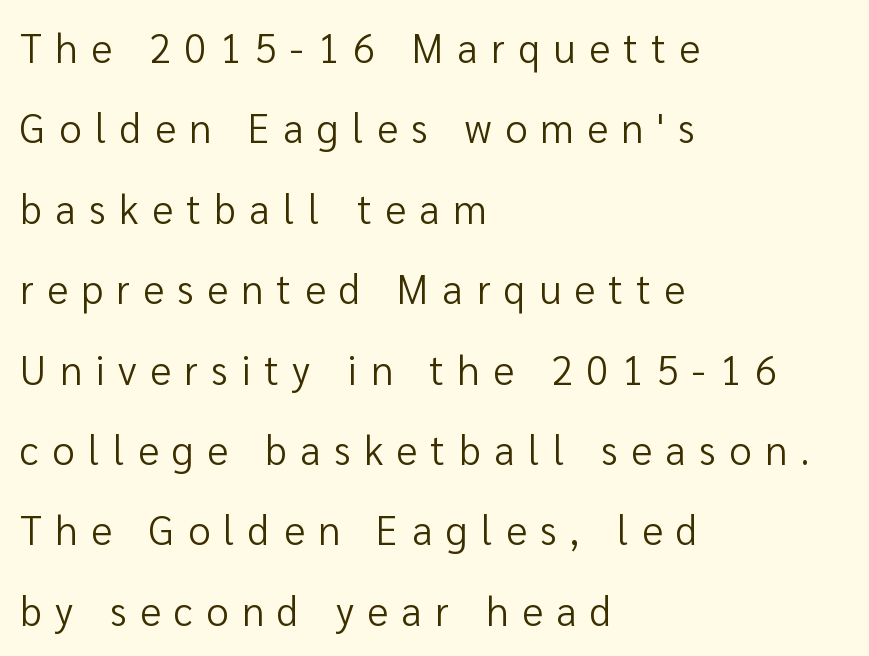
Looks like regular typesetting: each glyph gets only the width it needs. Heft: none added — not bold. Where is the straight margin? On the left. Underline: absent. Glyph-to-glyph distance is far greater than everyday printed text. Italic: no, the glyphs are upright roman.
